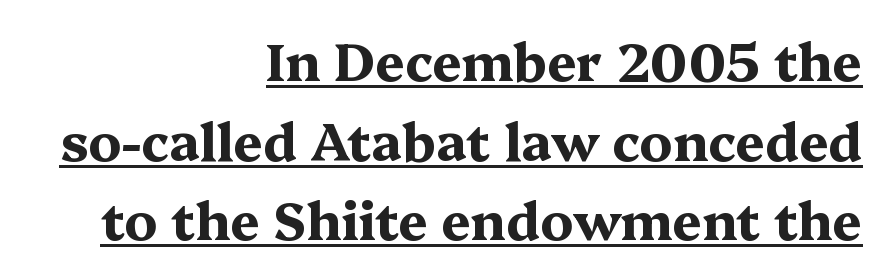
A serif font was chosen for this passage. Leading: standard. Every letter is thick-stroked: bold, no question. Teacher's note: observe the even right margin — that is flush-right alignment. The letters sit at their default tracking, neither squeezed nor spread.
